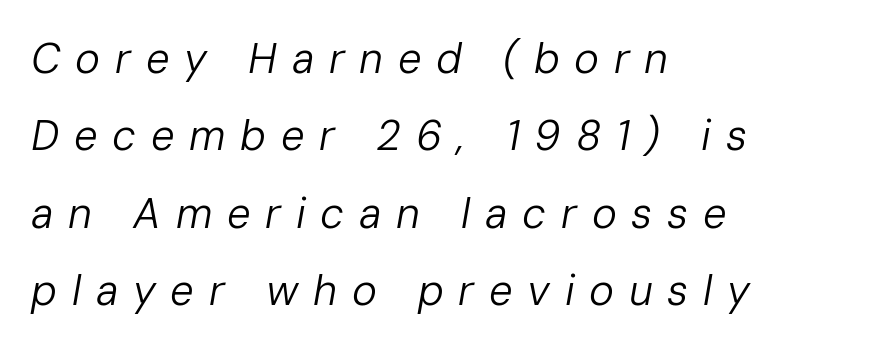
The image shows 42 px regular-weight type, italic (leaning right); set left-aligned, line spacing 1.84x, unusually wide letter spacing (+0.35 em), not underlined; low stroke contrast and a medium x-height.
